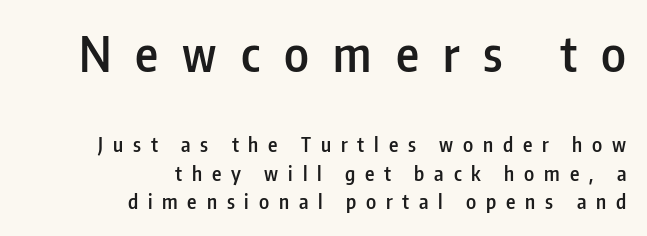
{"serif": "no", "italic": "no", "bold": "semi", "weight": "semibold", "width": "condensed", "stroke_contrast": "low", "x_height": "medium", "monospaced": "no", "underline": "no", "align": "right", "line_spacing": "normal", "line_spacing_ratio": 1.44, "letter_spacing": "wide", "letter_spacing_em": 0.49, "larger_block": "first", "size_ratio": 2.45, "glyph_px": 49}
